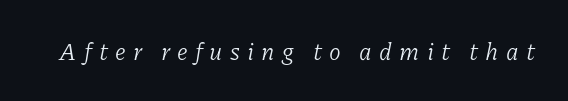
{"italic": "yes", "lean": "right", "slant_degrees": 11, "bold": "no", "underline": "no", "letter_spacing": "wide", "letter_spacing_em": 0.3, "glyph_px": 24}
